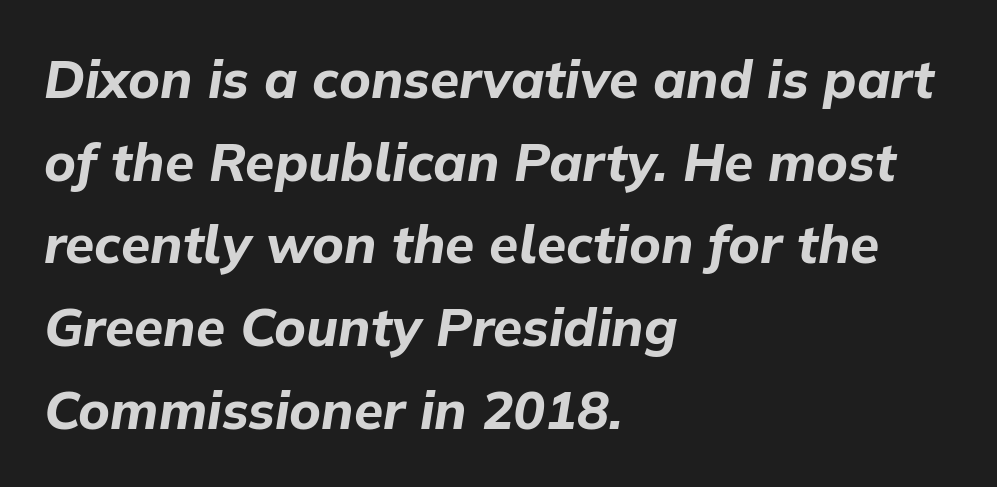
{"italic": "yes", "lean": "right", "slant_degrees": 9, "bold": "yes", "weight": "bold", "width": "normal", "stroke_contrast": "low", "x_height": "medium", "monospaced": "no", "underline": "no", "align": "left", "line_spacing": "normal", "line_spacing_ratio": 1.56, "letter_spacing": "normal", "letter_spacing_em": 0.0, "glyph_px": 53}
